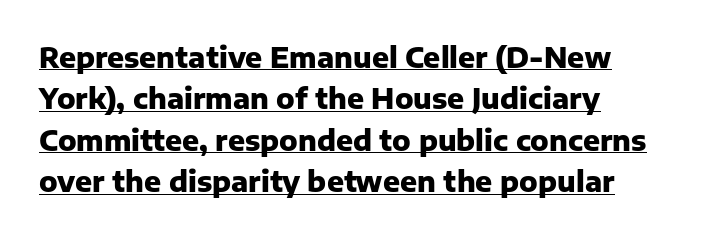
The compositor pushed each line to the left boundary. The passage shown is typed in a proportional face where columns would drift. What decoration does the sample have? An underline. The typesetting leans heavy: a genuine bold. Notice how descenders clear the ascenders below comfortably — that's standard leading.
